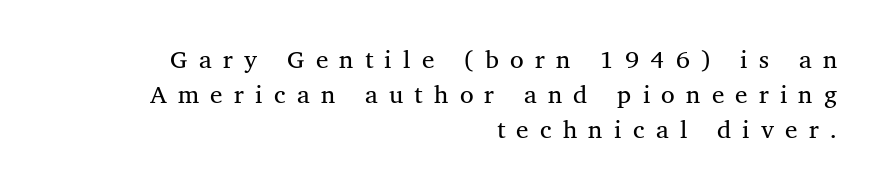
Q: Is the text bold? A: No.
Q: Is the text italic (slanted)? A: No, it is upright.
Q: Is the text underlined? A: No.
Q: How is the paragraph aligned? A: Right-aligned.
Q: Is the spacing between letters normal or unusually wide? A: Unusually wide.
Q: Is the spacing between lines tight, normal or loose? A: Normal.
